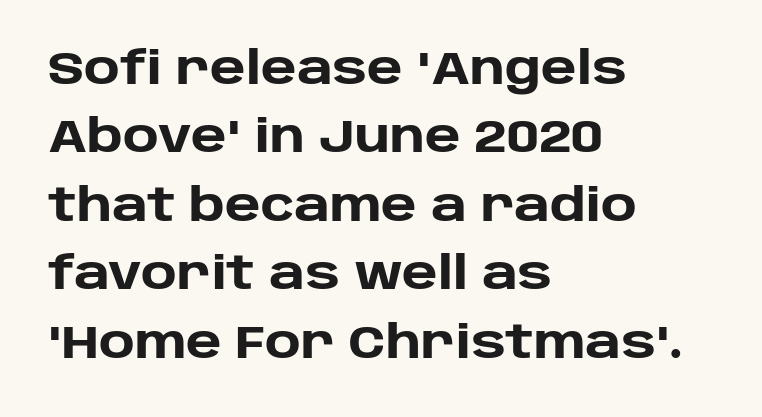
Q: Is the text bold? A: Yes.
Q: Is the text italic (slanted)? A: No, it is upright.
Q: Is the typeface a serif or a sans-serif typeface? A: Sans-serif.
Q: Is the text underlined? A: No.
Q: How is the paragraph aligned? A: Left-aligned.
Q: Is the spacing between letters normal or unusually wide? A: Normal.
Q: Is the spacing between lines tight, normal or loose? A: Normal.
Q: Width (condensed, normal, or wide)? A: Normal.
Q: Stroke contrast? A: Low.
Q: x-height? A: Large.
Q: Monospaced? A: No.
